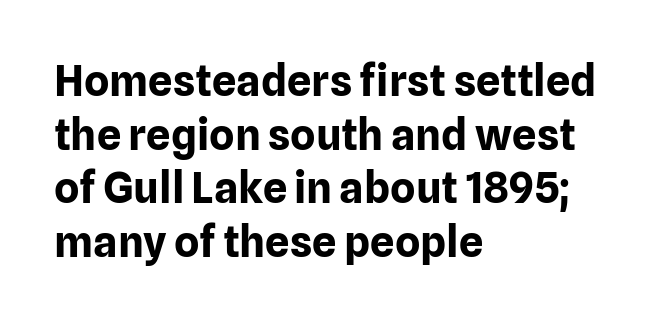
Reading down the column, the eye jumps a familiar distance to each next line. You could call the tracking neutral — neither tight nor loose. Is the block centered? No — it sits flush against the left margin. You can tell from the bare stems that sans-serif type was used. A full-strength bold gives these letters their thick strokes. The rendering uses natural spacing where letterforms have individual widths.
